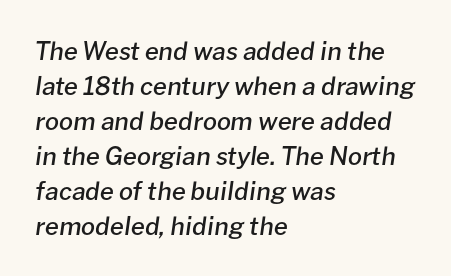
Q: Is the text bold? A: Semi-bold.
Q: Is the text italic (slanted)? A: Yes, it leans right by about 8 degrees.
Q: Is the text underlined? A: No.
Q: How is the paragraph aligned? A: Left-aligned.
Q: Is the spacing between letters normal or unusually wide? A: Normal.
Q: Is the spacing between lines tight, normal or loose? A: Normal.
